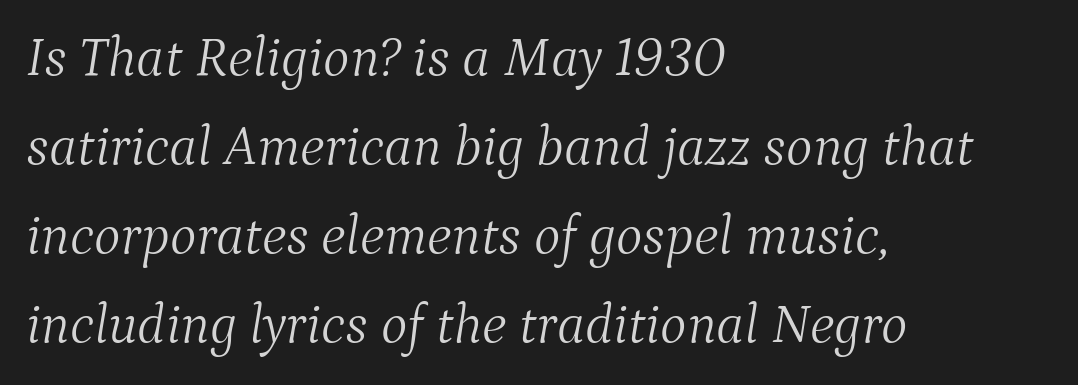
{"serif": "yes", "italic": "yes", "lean": "right", "slant_degrees": 9, "bold": "no", "weight": "light", "width": "normal", "stroke_contrast": "medium", "x_height": "medium", "monospaced": "no", "underline": "no", "align": "left", "line_spacing": "normal", "line_spacing_ratio": 1.59, "letter_spacing": "normal", "letter_spacing_em": 0.0, "glyph_px": 56}
